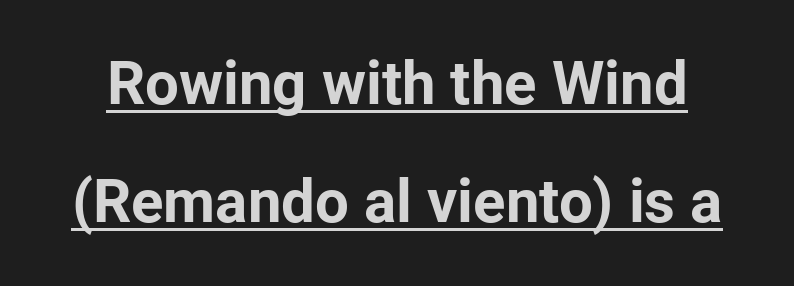
Q: Is the text bold? A: Yes.
Q: Is the text italic (slanted)? A: No, it is upright.
Q: Is the typeface a serif or a sans-serif typeface? A: Sans-serif.
Q: Is the text underlined? A: Yes.
Q: Is the spacing between letters normal or unusually wide? A: Normal.
Q: Is the spacing between lines tight, normal or loose? A: Loose.
Q: Width (condensed, normal, or wide)? A: Normal.
Q: Stroke contrast? A: Low.
Q: x-height? A: Medium.
Q: Monospaced? A: No.
